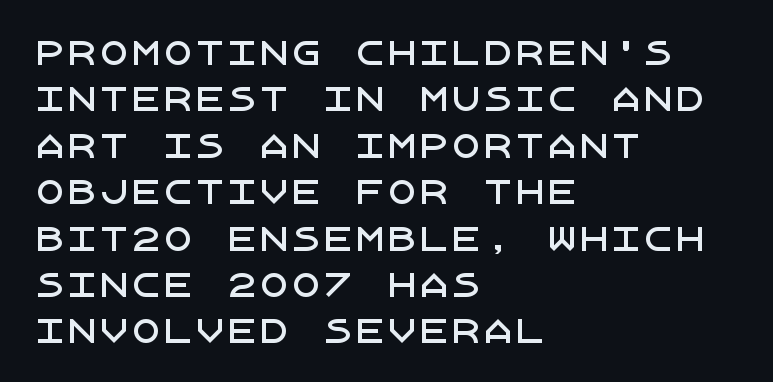
Q: Is the text italic (slanted)? A: No, it is upright.
Q: Is the typeface a serif or a sans-serif typeface? A: Sans-serif.
Q: Is the text underlined? A: No.
Q: How is the paragraph aligned? A: Left-aligned.
Q: Is the spacing between letters normal or unusually wide? A: Normal.
Q: Is the spacing between lines tight, normal or loose? A: Normal.
Q: Width (condensed, normal, or wide)? A: Normal.
Q: Stroke contrast? A: Low.
Q: x-height? A: Large.
